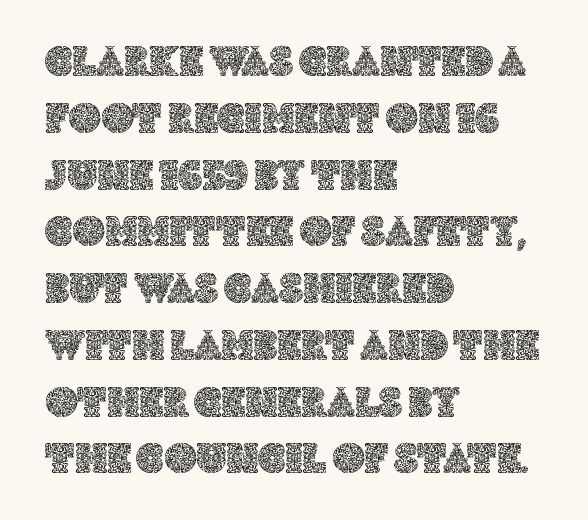
The image shows 44 px text type, upright; set left-aligned, normal line spacing (1.29x), normal letter spacing, not underlined; a large x-height.
